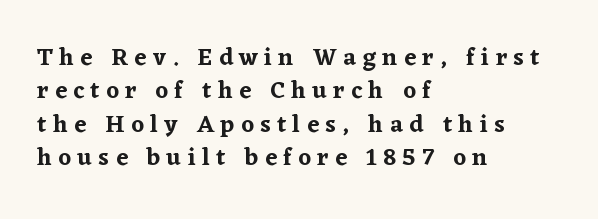
The space beneath each line is pristine and unruled. Layout note: lines flush left. The space between consecutive lines is moderate. Compared with typical body copy, the letter spacing here is much looser. This sample uses an upright cut, with every glyph sitting square on the baseline.
